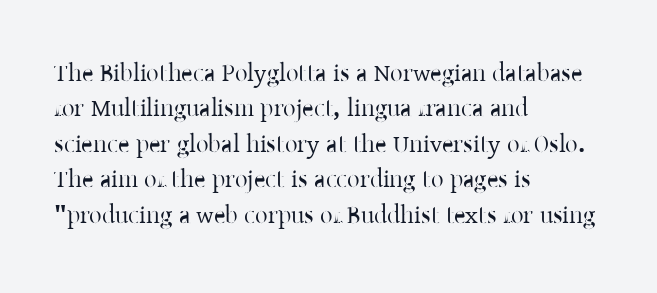
The image shows 25 px text type, upright; set left-aligned, normal line spacing (1.42x), normal letter spacing, not underlined.
